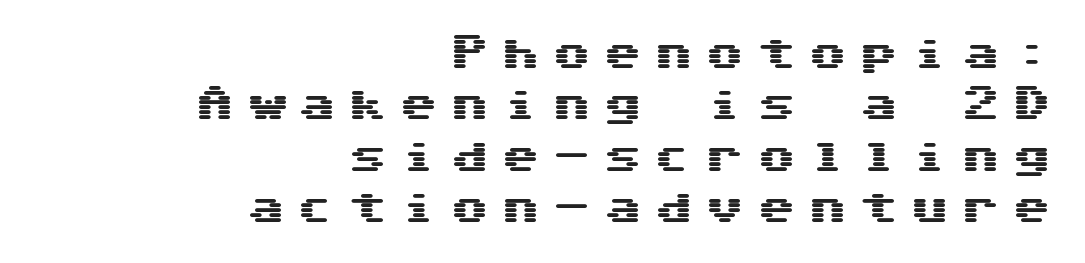
Regarding leading, the lines here are spaced in the standard way. The characters display no serif detailing; their extremities are plain. Teacher's note: observe the even right margin — that is flush-right alignment. Nope, not italic — everything's standing straight.
